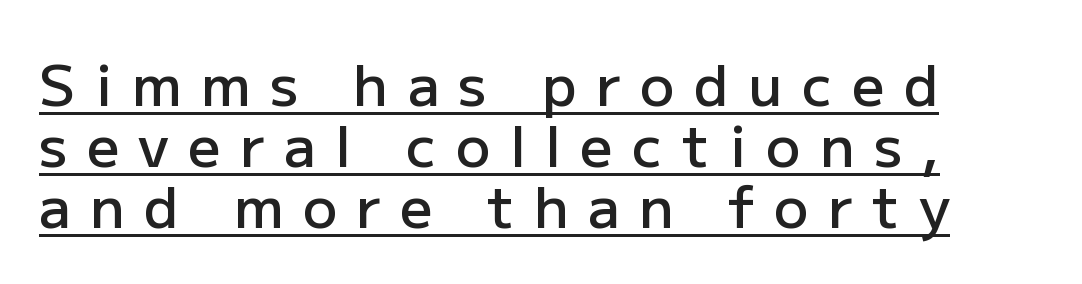
The image shows 57 px semibold sans-serif type, upright; set left-aligned, tight line spacing (1.07x), unusually wide letter spacing (+0.34 em), underlined; low stroke contrast and a medium x-height.
